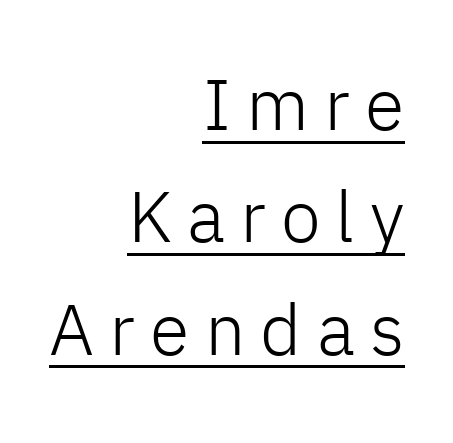
Q: Is the text bold? A: No.
Q: Is the text italic (slanted)? A: No, it is upright.
Q: Is the typeface a serif or a sans-serif typeface? A: Sans-serif.
Q: Is the text underlined? A: Yes.
Q: How is the paragraph aligned? A: Right-aligned.
Q: Is the spacing between letters normal or unusually wide? A: Unusually wide.
Q: Is the spacing between lines tight, normal or loose? A: Normal.
Q: Width (condensed, normal, or wide)? A: Normal.
Q: Stroke contrast? A: Low.
Q: x-height? A: Medium.
Q: Monospaced? A: No.
